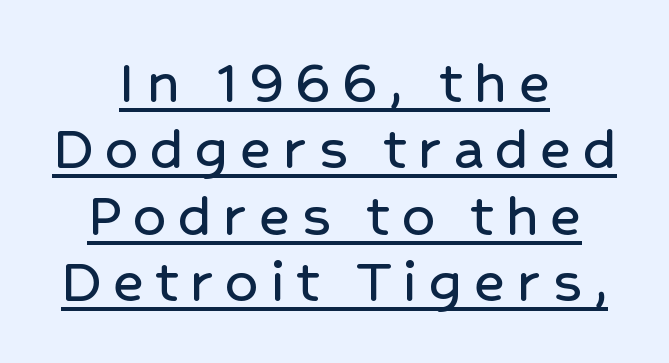
The image shows 65 px sans-serif type, upright; set centered, tight line spacing (1.02x), underlined; low stroke contrast and a medium x-height.
